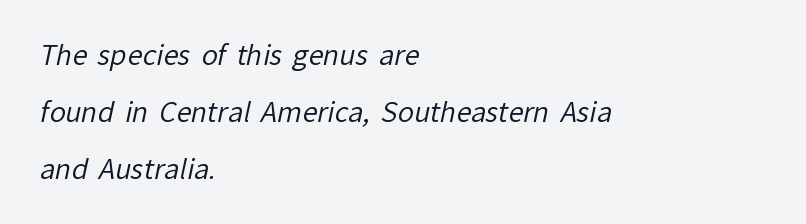
Q: Is the text bold? A: No.
Q: Is the text underlined? A: No.
Q: How is the paragraph aligned? A: Left-aligned.
Q: Is the spacing between letters normal or unusually wide? A: Normal.
Q: Is the spacing between lines tight, normal or loose? A: Loose.
